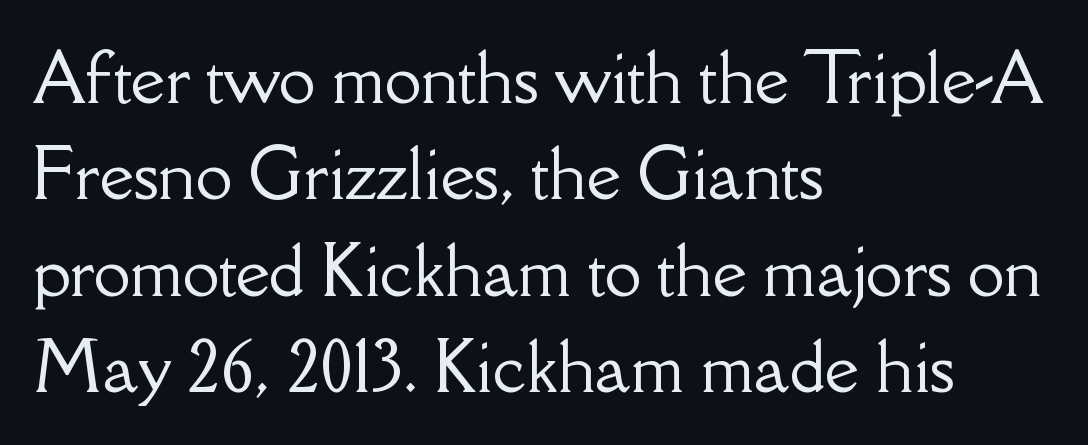
The setting favours the left margin, as ordinary paragraphs usually do. Type without underlining. The passage shown has conventional tracking throughout. The passage shown is typed in a proportional face where columns would drift. A normal amount of white space separates one row of letters from the next.
